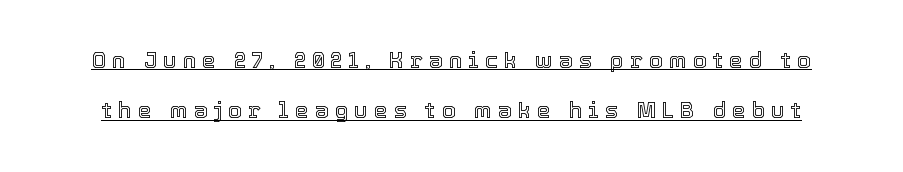
Q: Is the text italic (slanted)? A: No, it is upright.
Q: Is the text underlined? A: Yes.
Q: Is the spacing between letters normal or unusually wide? A: Unusually wide.
Q: Is the spacing between lines tight, normal or loose? A: Loose.
